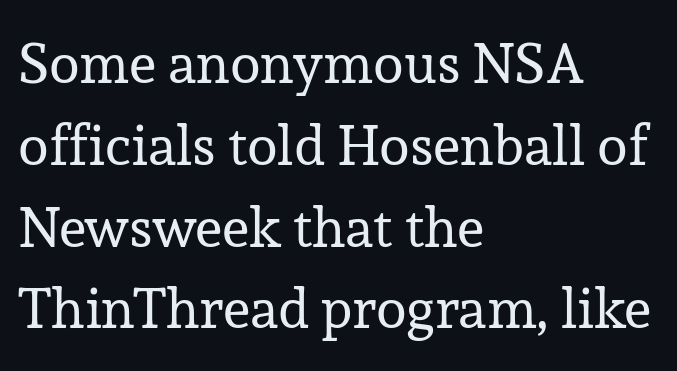
The image shows 56 px regular-weight serif type, upright; set left-aligned, normal line spacing (1.46x), normal letter spacing, not underlined; low stroke contrast and a medium x-height.
